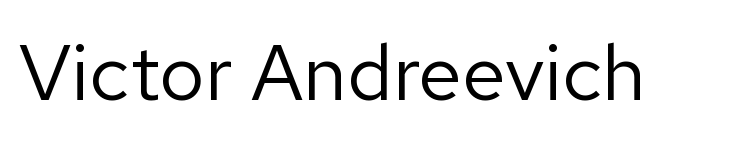
{"serif": "no", "italic": "no", "bold": "no", "weight": "regular", "width": "normal", "stroke_contrast": "low", "x_height": "medium", "monospaced": "no", "underline": "no", "letter_spacing": "normal", "letter_spacing_em": 0.0, "glyph_px": 79}
